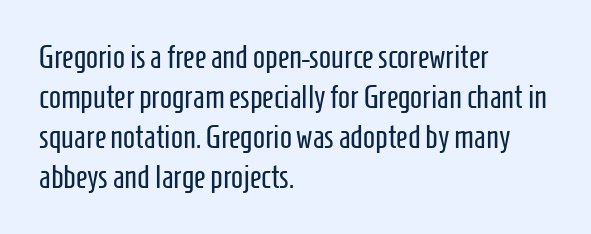
Q: Is the text bold? A: No.
Q: Is the text italic (slanted)? A: No, it is upright.
Q: Is the typeface a serif or a sans-serif typeface? A: Sans-serif.
Q: Is the text underlined? A: No.
Q: How is the paragraph aligned? A: Left-aligned.
Q: Is the spacing between letters normal or unusually wide? A: Normal.
Q: Is the spacing between lines tight, normal or loose? A: Normal.
Q: Width (condensed, normal, or wide)? A: Condensed.
Q: Stroke contrast? A: Low.
Q: x-height? A: Medium.
Q: Monospaced? A: No.
